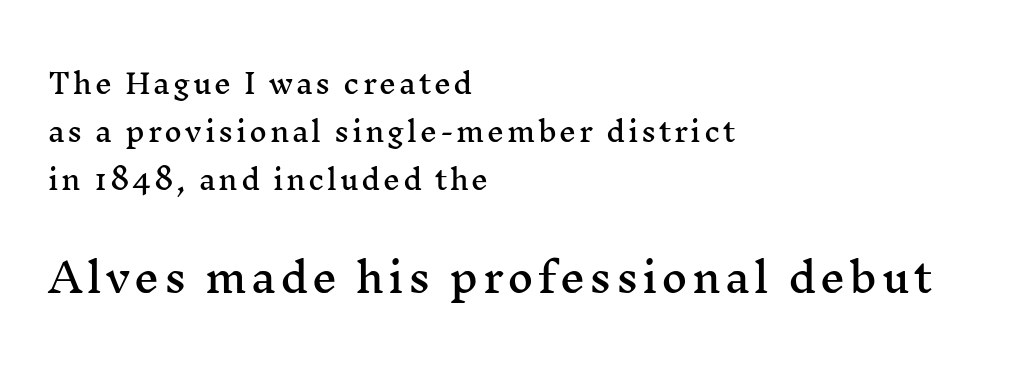
The image shows 40 px wide serif type, upright; set left-aligned, line spacing 1.78x, not underlined; the second (bottom) block is 1.48x larger; medium stroke contrast and a medium x-height.
